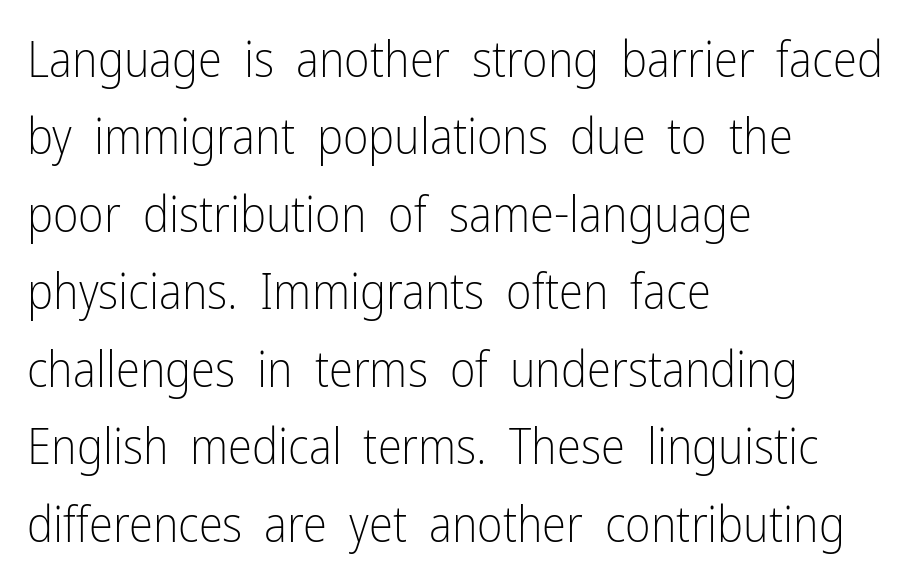
The image shows 49 px light, condensed sans-serif type, upright; set left-aligned, normal line spacing (1.58x), normal letter spacing, not underlined; low stroke contrast and a medium x-height.
